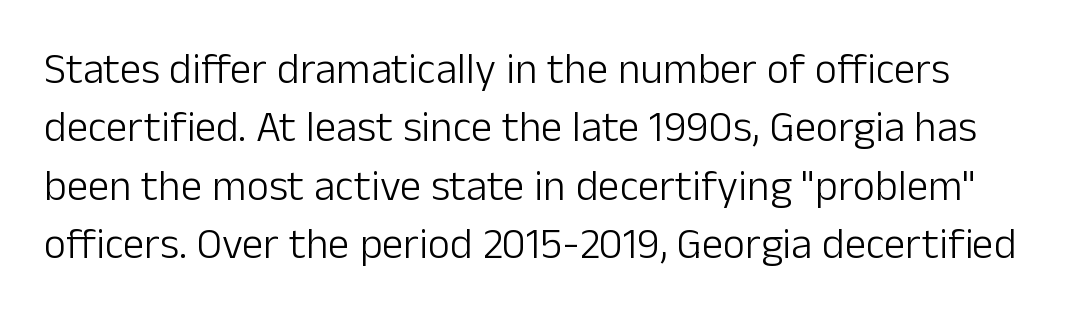
The image shows 43 px light sans-serif type, upright; set normal line spacing (1.36x), normal letter spacing, not underlined; low stroke contrast and a medium x-height.
